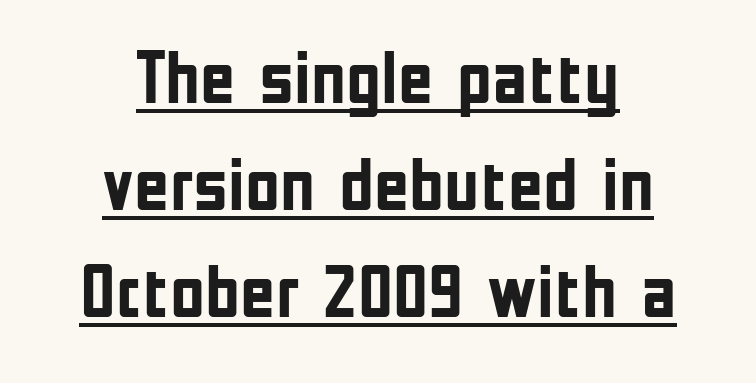
The image shows 76 px semibold, condensed sans-serif type, upright; set centered, normal line spacing (1.41x), normal letter spacing, underlined; low stroke contrast and a medium x-height.
